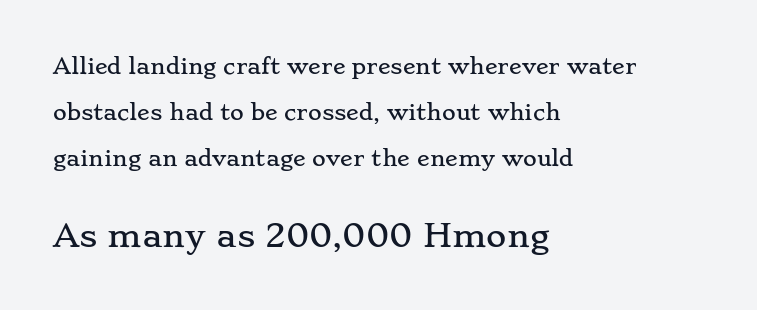
Q: Is the text italic (slanted)? A: No, it is upright.
Q: Is the typeface a serif or a sans-serif typeface? A: Serif.
Q: Is the text underlined? A: No.
Q: How is the paragraph aligned? A: Left-aligned.
Q: Is the spacing between letters normal or unusually wide? A: Normal.
Q: Is the spacing between lines tight, normal or loose? A: Loose.
Q: Which block of text is set in a larger size, the first (top) or the second (bottom)? A: The second (bottom) one.
Q: Width (condensed, normal, or wide)? A: Wide.
Q: Stroke contrast? A: Low.
Q: x-height? A: Small.
Q: Monospaced? A: No.
